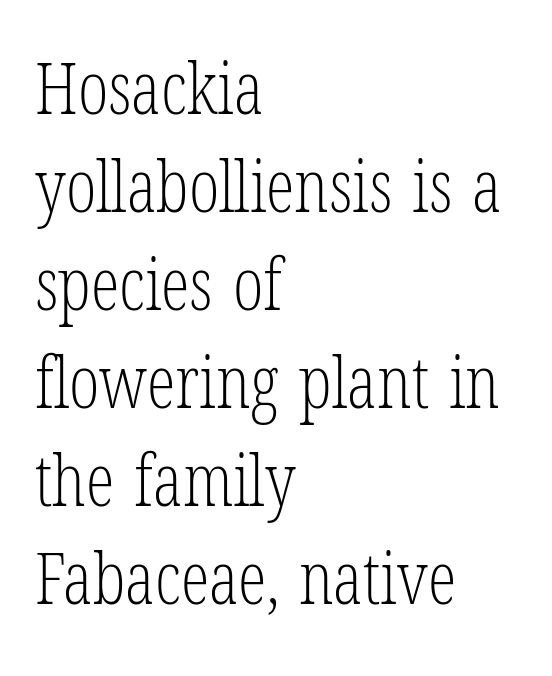
The image shows 72 px light, condensed serif type, upright; set left-aligned, normal line spacing (1.36x), normal letter spacing, not underlined; low stroke contrast and a medium x-height.
